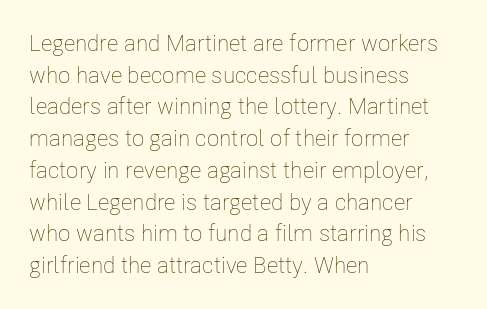
Q: Is the text bold? A: No.
Q: Is the text italic (slanted)? A: No, it is upright.
Q: Is the text underlined? A: No.
Q: How is the paragraph aligned? A: Left-aligned.
Q: Is the spacing between letters normal or unusually wide? A: Normal.
Q: Is the spacing between lines tight, normal or loose? A: Normal.
